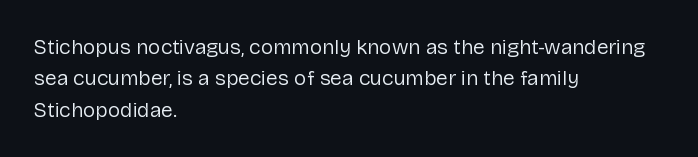
Each row of text sits above clean, open space. Italic? Not at all — the glyphs are vertical. Typeset ragged right — the left edge is the straight one. Each word holds together tightly as a unit, with standard inter-letter gaps. Interline gaps are of average width in this sample.
